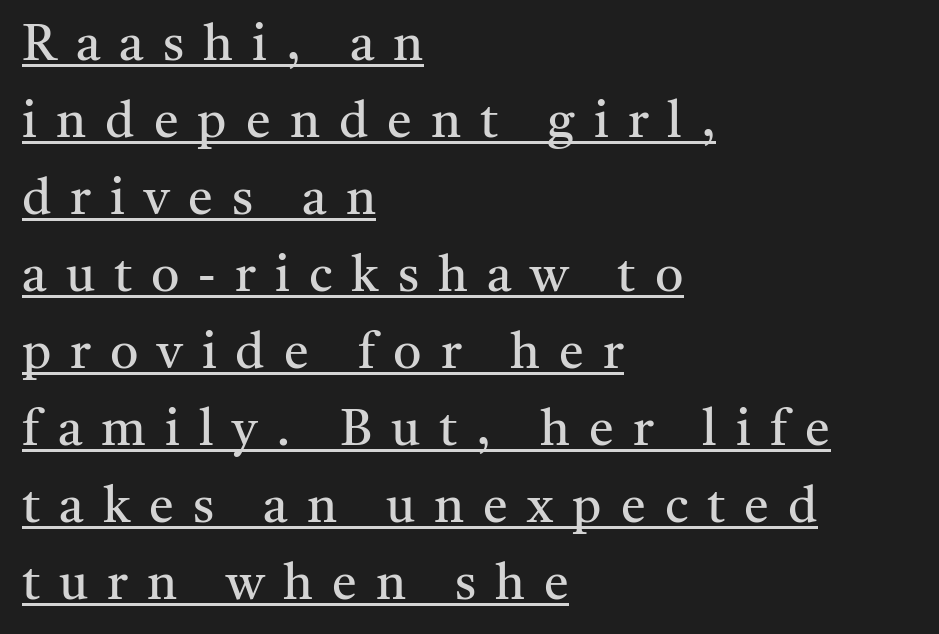
{"serif": "yes", "italic": "no", "bold": "no", "weight": "regular", "width": "normal", "stroke_contrast": "medium", "x_height": "medium", "monospaced": "no", "underline": "yes", "align": "left", "line_spacing": "normal", "line_spacing_ratio": 1.54, "letter_spacing": "wide", "letter_spacing_em": 0.38, "glyph_px": 50}
